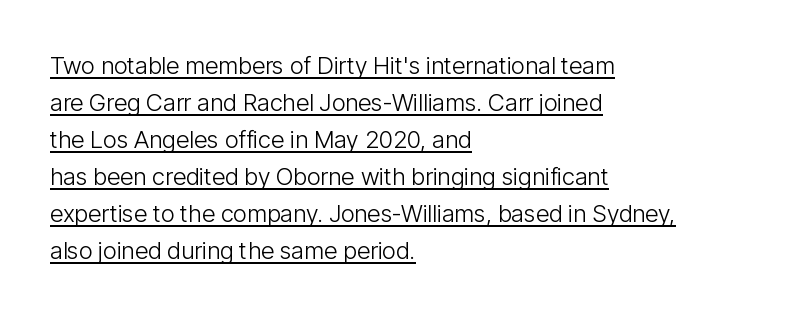
Q: Is the text bold? A: No.
Q: Is the text italic (slanted)? A: No, it is upright.
Q: Is the text underlined? A: Yes.
Q: How is the paragraph aligned? A: Left-aligned.
Q: Is the spacing between letters normal or unusually wide? A: Normal.
Q: Is the spacing between lines tight, normal or loose? A: Normal.
